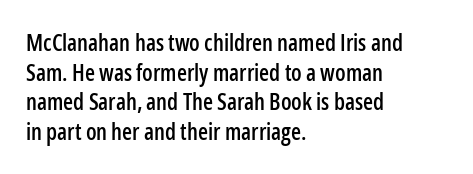
Q: Is the text italic (slanted)? A: No, it is upright.
Q: Is the text underlined? A: No.
Q: How is the paragraph aligned? A: Left-aligned.
Q: Is the spacing between letters normal or unusually wide? A: Normal.
Q: Is the spacing between lines tight, normal or loose? A: Normal.
